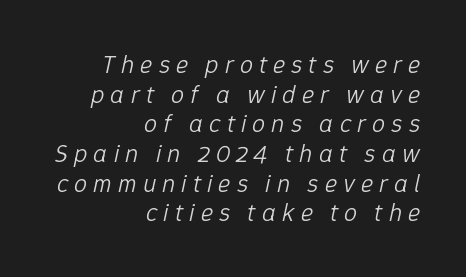
The image shows 26 px text type, italic (leaning right); set right-aligned, tight line spacing (1.14x), unusually wide letter spacing (+0.23 em), not underlined.
